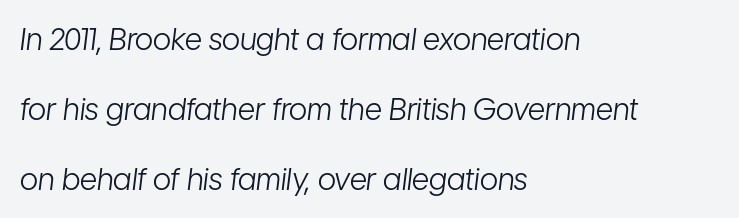
These lines keep a tight, regular rhythm from letter to letter. The letterforms sit at book weight or below. The letters advance in unequal steps, a hallmark of proportional type. A bare baseline throughout the passage.
